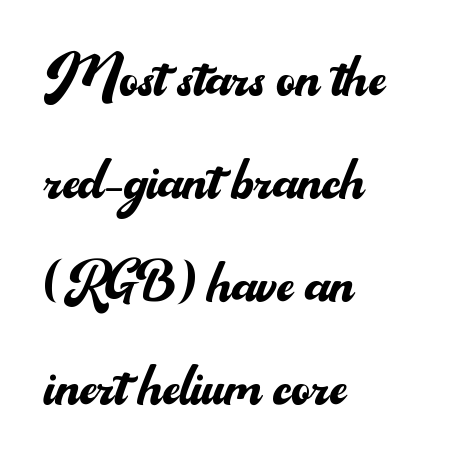
{"serif": "no", "bold": "no", "weight": "regular", "width": "normal", "stroke_contrast": "medium", "x_height": "small", "monospaced": "no", "underline": "no", "align": "left", "line_spacing": "normal", "line_spacing_ratio": 1.41, "letter_spacing": "normal", "letter_spacing_em": 0.0, "glyph_px": 73}
